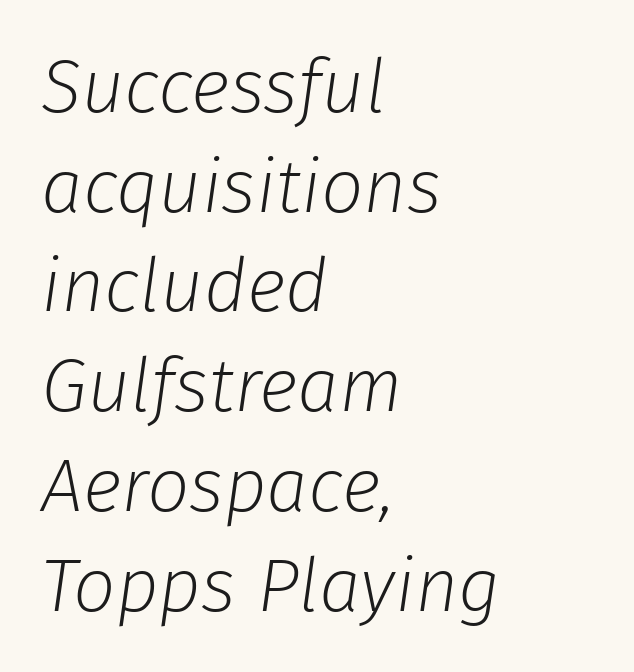
The image shows 75 px light type, italic (leaning right); set left-aligned, normal line spacing (1.33x), normal letter spacing, not underlined; low stroke contrast and a medium x-height.
